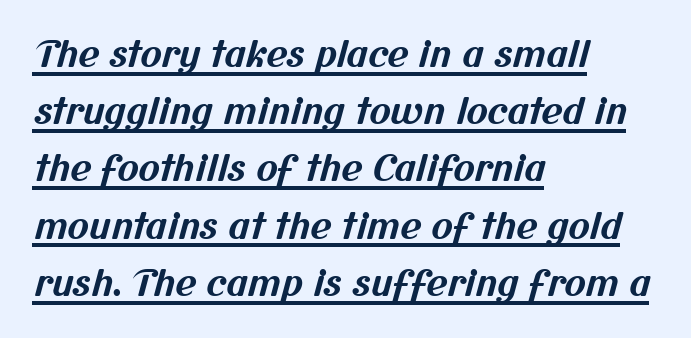
Does the leading feel generous? No, just average. Caption: standard tracking, unaltered. Stroke terminals: plain, sans-serif. The rendering uses natural spacing where letterforms have individual widths. In designer terms, the underline attribute is active on this setting.
